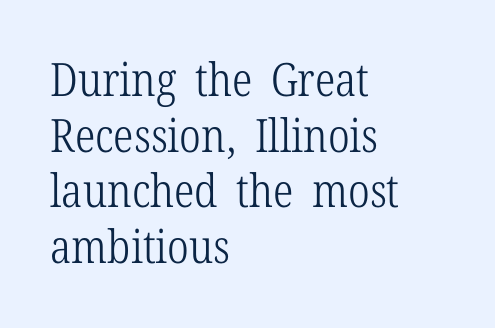
{"serif": "yes", "italic": "no", "bold": "no", "weight": "light", "width": "condensed", "stroke_contrast": "low", "x_height": "medium", "monospaced": "no", "underline": "no", "align": "left", "line_spacing_ratio": 1.21, "letter_spacing": "normal", "letter_spacing_em": 0.0, "glyph_px": 46}
